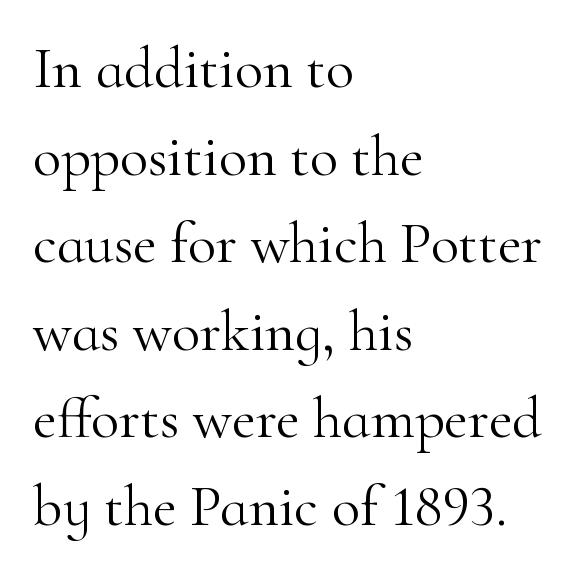
The space beneath each line is pristine and unruled. The lines are quadded left. It's the straight-up-and-down kind of type. Stems here are at most as thick as an everyday book face. Does the leading feel generous? No, just average.
